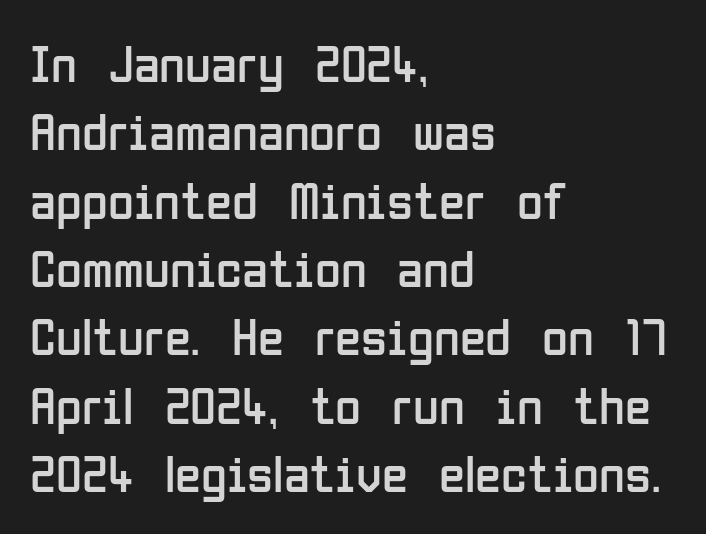
Line beginnings align vertically; line endings do not. Letterform terminals end flat and unadorned throughout the passage. The leading is moderate, giving the passage an even texture. Every character sits straight up, as roman type does. Each stroke keeps to a modest, everyday thickness or less. Each word holds together tightly as a unit, with standard inter-letter gaps.
